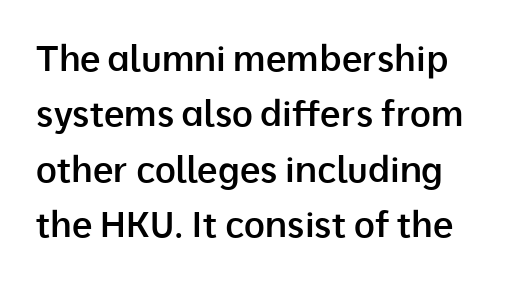
Q: Is the text bold? A: Semi-bold.
Q: Is the text italic (slanted)? A: No, it is upright.
Q: Is the typeface a serif or a sans-serif typeface? A: Sans-serif.
Q: Is the text underlined? A: No.
Q: Is the spacing between letters normal or unusually wide? A: Normal.
Q: Is the spacing between lines tight, normal or loose? A: Normal.
Q: Width (condensed, normal, or wide)? A: Normal.
Q: Stroke contrast? A: Low.
Q: x-height? A: Medium.
Q: Monospaced? A: No.
